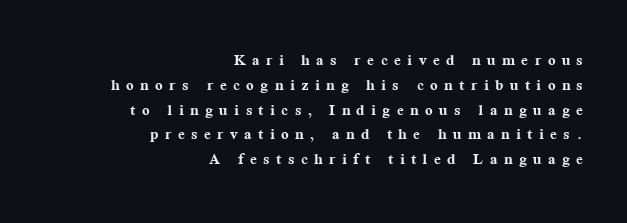
Q: Is the text bold? A: Yes.
Q: Is the text italic (slanted)? A: No, it is upright.
Q: Is the text underlined? A: No.
Q: How is the paragraph aligned? A: Right-aligned.
Q: Is the spacing between letters normal or unusually wide? A: Unusually wide.
